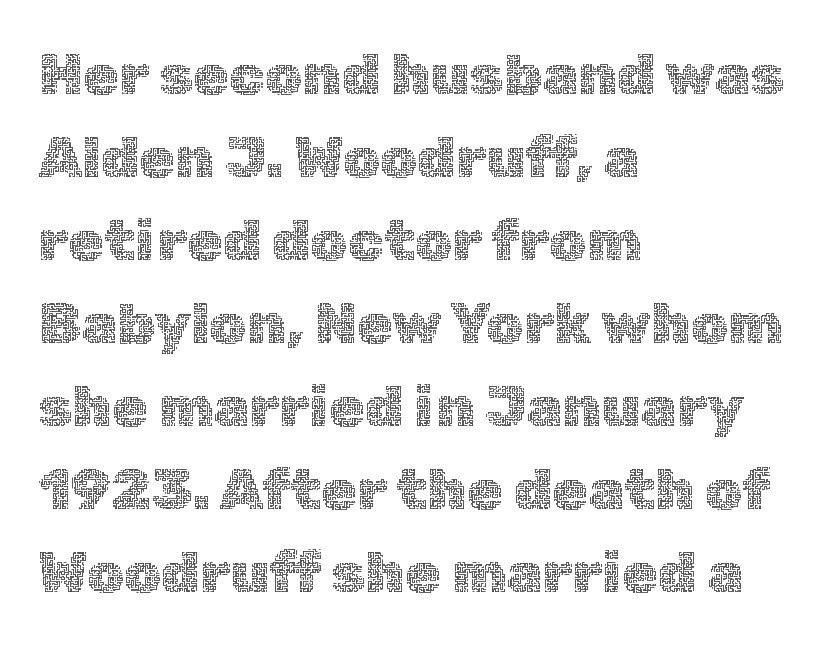
Every stem runs plumb, perpendicular to the baseline. Notice how the passage keeps a crisp vertical edge on the left only. Summary of weight: not heavy and not bold. No extra tracking has been applied to these lines. The space beneath each line is pristine and unruled. Each letter keeps its own natural width here, so spacing adapts to shape.
